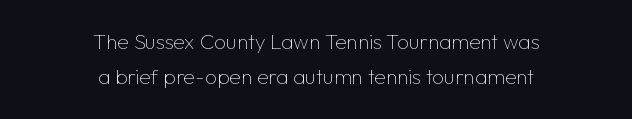
Q: Is the text bold? A: No.
Q: Is the text italic (slanted)? A: No, it is upright.
Q: Is the text underlined? A: No.
Q: How is the paragraph aligned? A: Centered.
Q: Is the spacing between letters normal or unusually wide? A: Normal.
Q: Is the spacing between lines tight, normal or loose? A: Normal.
